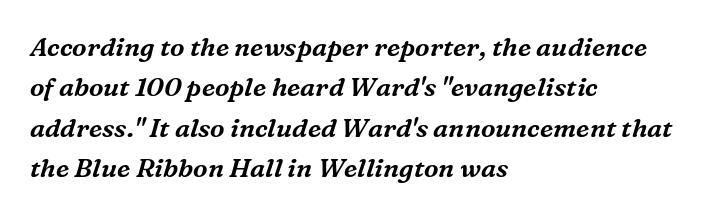
The image shows 26 px text type, italic (leaning right); set left-aligned, normal line spacing (1.55x), normal letter spacing, not underlined.
